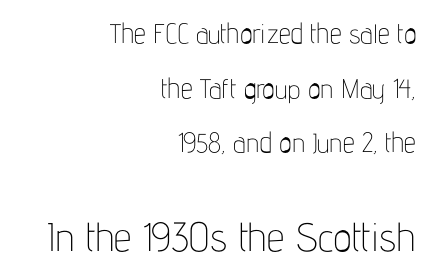
Spacing verdict: proportional, widths tailored to each character. The string is rendered with underlining switched off. The text was rendered using a sans face with plain stroke endings. Stroke mass is kept to a normal reading level or below. These lines were composed using upright roman letters.
